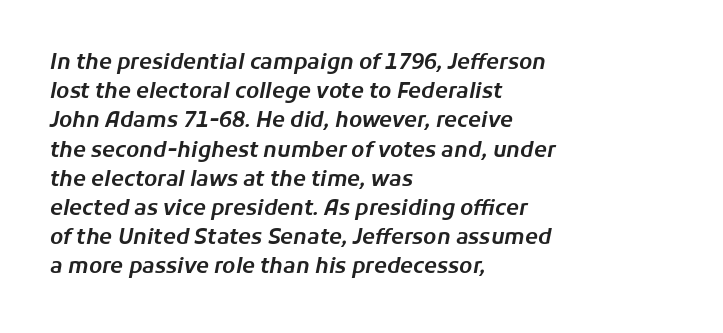
The image shows 21 px text type, italic (leaning right); set left-aligned, normal line spacing (1.39x), normal letter spacing, not underlined.
